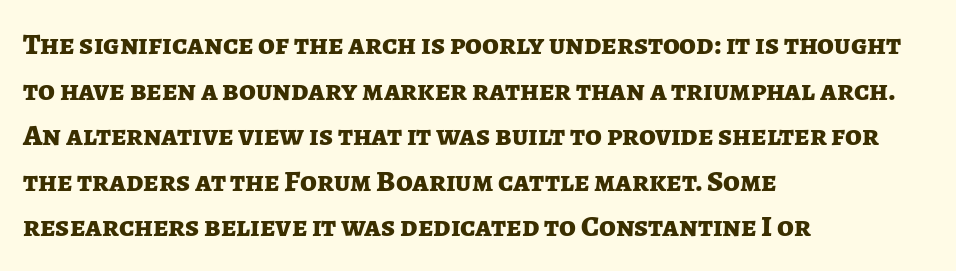
Each word holds together tightly as a unit, with standard inter-letter gaps. If you measured baseline to baseline, you'd find a middling distance. Visually the block forms a straight wall on the left and a jagged coastline on the right. Caption: bold face, heavy strokes. Do the characters align in a grid? No, the font is proportional.
